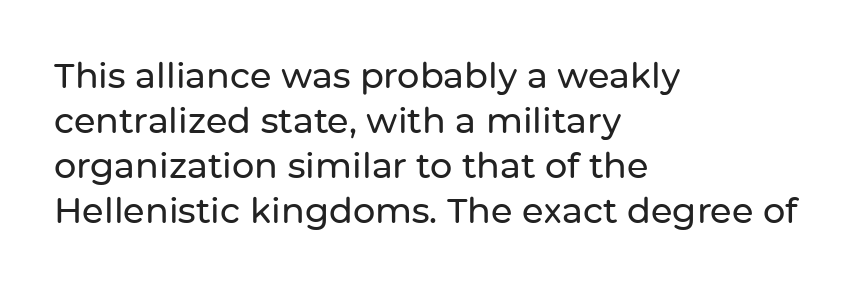
The image shows 35 px sans-serif type, upright; set left-aligned, normal line spacing (1.29x), normal letter spacing, not underlined; low stroke contrast and a medium x-height.
